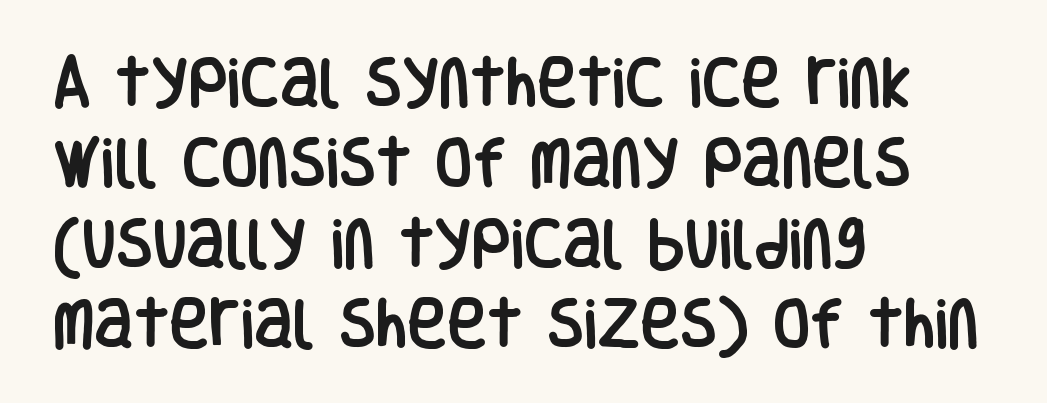
The image shows 54 px condensed sans-serif type, upright; set left-aligned, normal line spacing (1.49x), normal letter spacing, not underlined; low stroke contrast and a large x-height.
